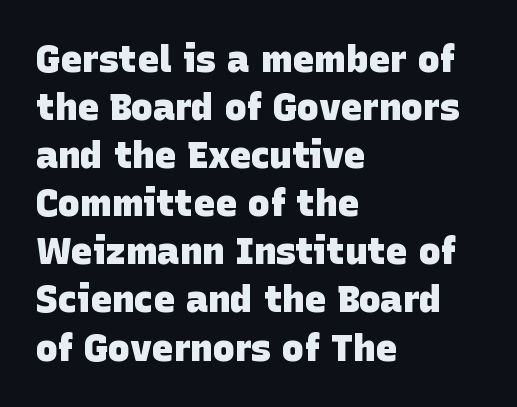
The image shows 37 px heavy sans-serif type; set left-aligned, normal line spacing (1.3x), normal letter spacing, not underlined; low stroke contrast and a large x-height.
